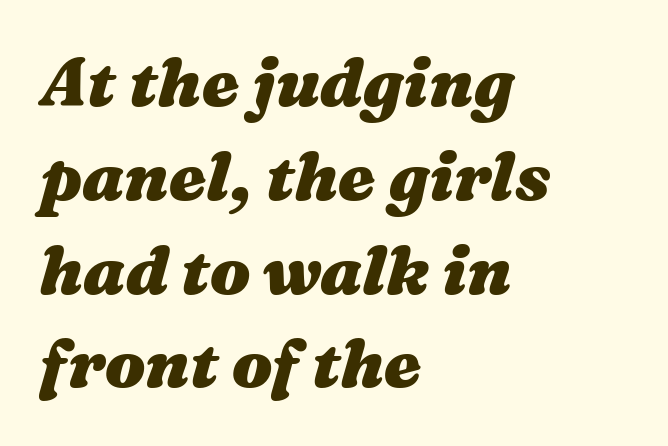
{"italic": "yes", "lean": "right", "slant_degrees": 16, "bold": "yes", "weight": "heavy", "width": "wide", "stroke_contrast": "medium", "x_height": "medium", "monospaced": "no", "underline": "no", "align": "left", "line_spacing": "normal", "line_spacing_ratio": 1.4, "letter_spacing": "normal", "letter_spacing_em": 0.0, "glyph_px": 67}
